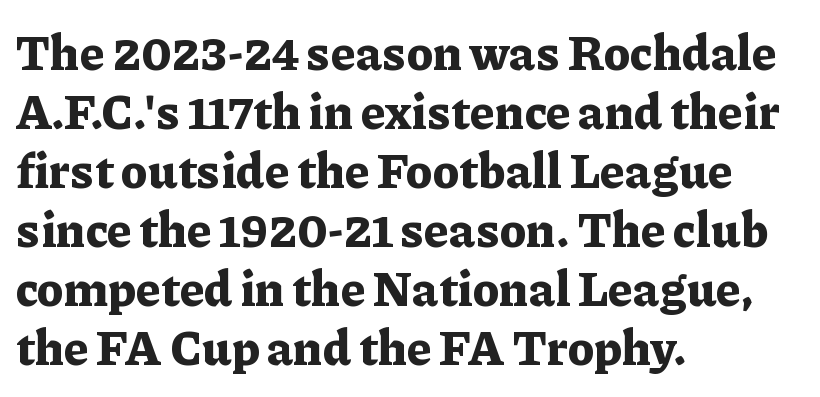
The image shows 48 px bold serif type, upright; set left-aligned, line spacing 1.23x, normal letter spacing, not underlined; low stroke contrast and a medium x-height.
